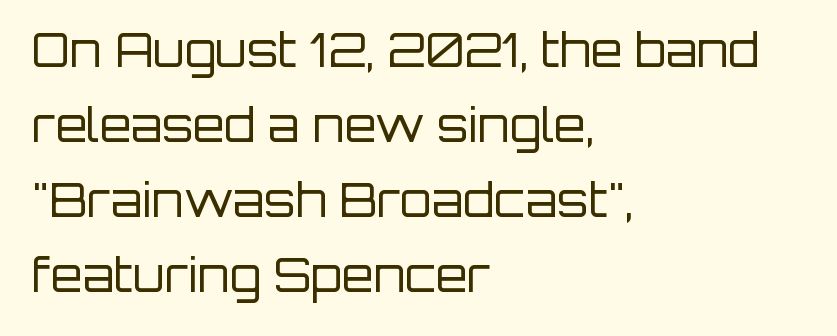
The image shows 46 px regular-weight sans-serif type, upright; set left-aligned, normal line spacing (1.63x), normal letter spacing, not underlined; low stroke contrast and a large x-height.
